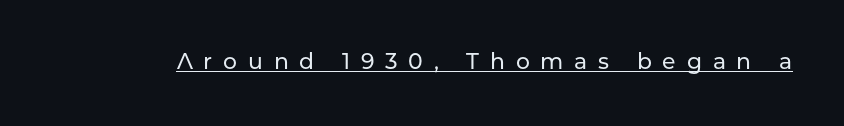
The image shows 22 px text type, upright; set unusually wide letter spacing (+0.49 em), underlined.
